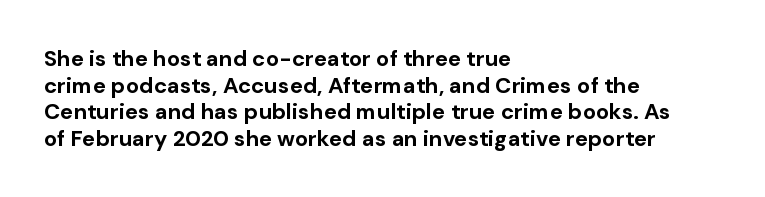
{"italic": "no", "bold": "yes", "underline": "no", "align": "left", "line_spacing_ratio": 1.21, "letter_spacing": "normal", "letter_spacing_em": 0.0, "glyph_px": 22}
